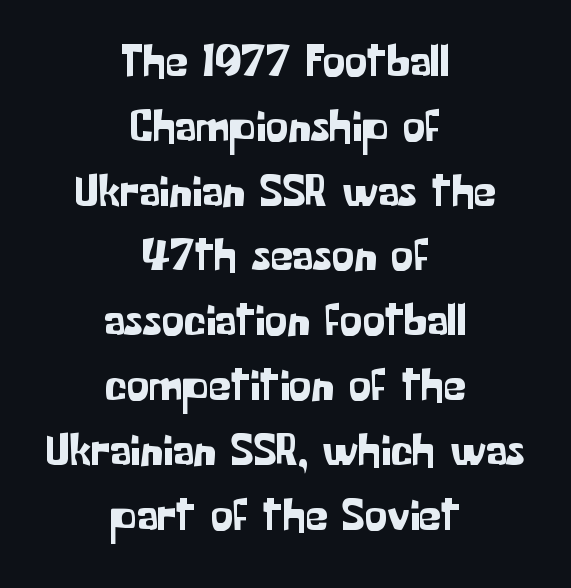
{"serif": "no", "italic": "no", "width": "normal", "stroke_contrast": "low", "x_height": "medium", "monospaced": "no", "underline": "no", "align": "center", "line_spacing": "normal", "line_spacing_ratio": 1.44, "letter_spacing": "normal", "letter_spacing_em": 0.0, "glyph_px": 45}
